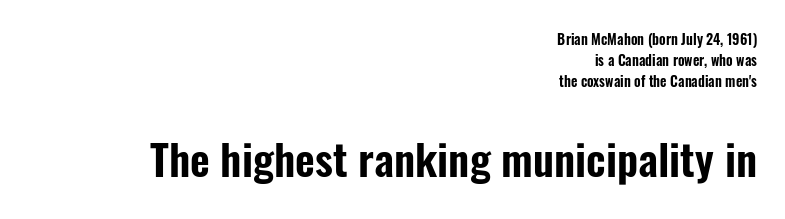
Q: Is the text italic (slanted)? A: No, it is upright.
Q: Is the typeface a serif or a sans-serif typeface? A: Sans-serif.
Q: Is the text underlined? A: No.
Q: How is the paragraph aligned? A: Right-aligned.
Q: Is the spacing between letters normal or unusually wide? A: Normal.
Q: Is the spacing between lines tight, normal or loose? A: Normal.
Q: Which block of text is set in a larger size, the first (top) or the second (bottom)? A: The second (bottom) one.
Q: Width (condensed, normal, or wide)? A: Condensed.
Q: Stroke contrast? A: Low.
Q: x-height? A: Medium.
Q: Monospaced? A: No.
